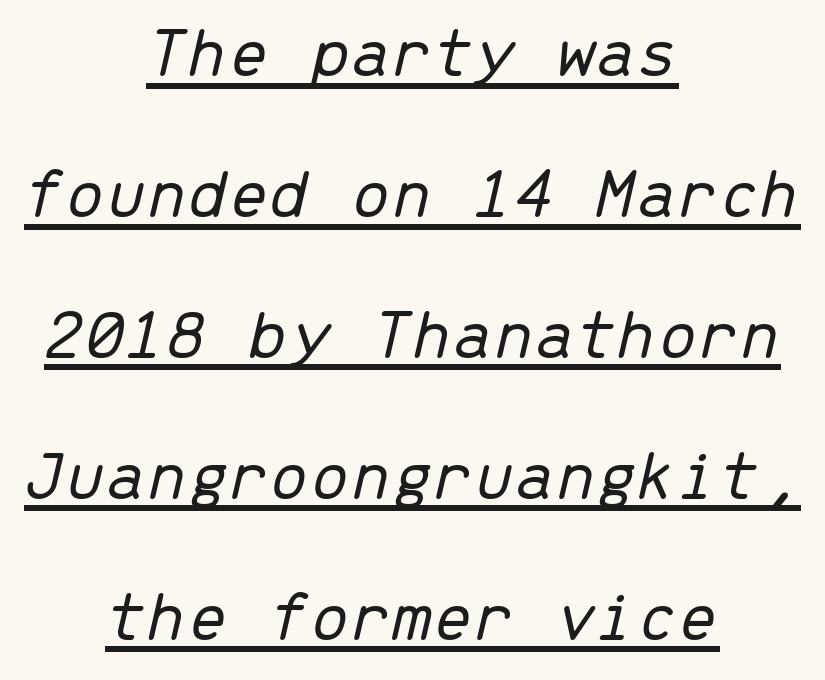
These characters rest on top of a visible drawn line. The whole block is typeset with a tilt. Caption: multi-line text, centered on the measure. Think of a typewriter: that constant character pitch is what you see here. This reads as an unemphasized weight, regular at the heaviest. This sample uses plain, unmodified letter spacing.
